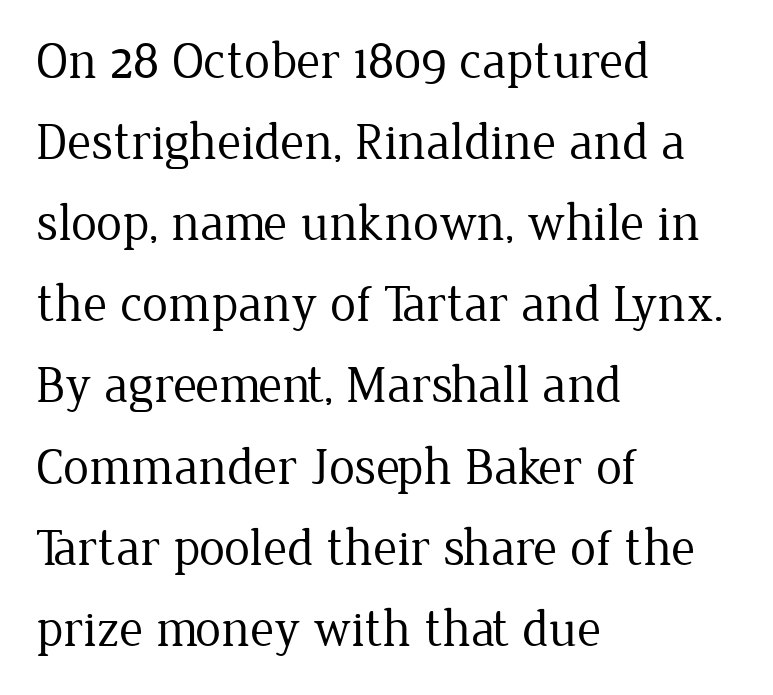
Q: Is the text bold? A: No.
Q: Is the text italic (slanted)? A: No, it is upright.
Q: Is the typeface a serif or a sans-serif typeface? A: Serif.
Q: Is the text underlined? A: No.
Q: How is the paragraph aligned? A: Left-aligned.
Q: Is the spacing between letters normal or unusually wide? A: Normal.
Q: Is the spacing between lines tight, normal or loose? A: Normal.
Q: Width (condensed, normal, or wide)? A: Normal.
Q: Stroke contrast? A: Low.
Q: x-height? A: Medium.
Q: Monospaced? A: No.
